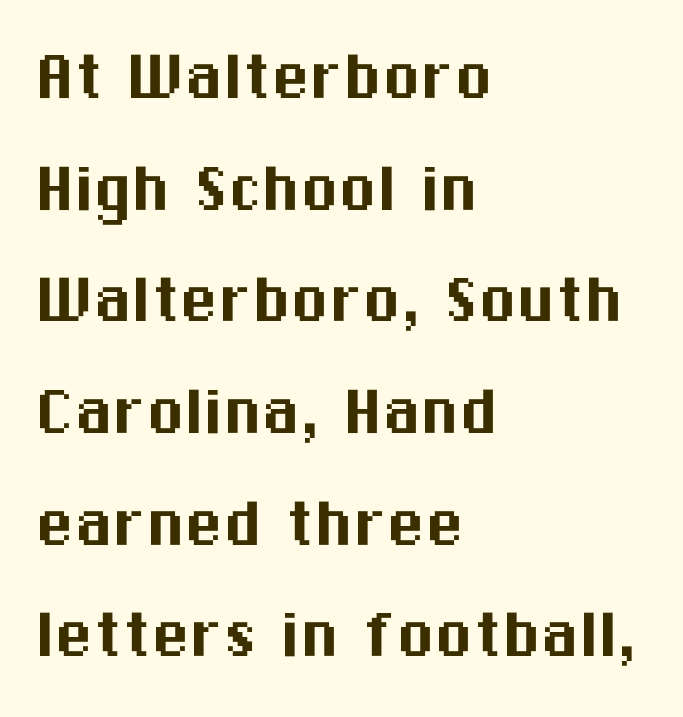
Q: Is the text italic (slanted)? A: No, it is upright.
Q: Is the typeface a serif or a sans-serif typeface? A: Sans-serif.
Q: Is the text underlined? A: No.
Q: How is the paragraph aligned? A: Left-aligned.
Q: Is the spacing between letters normal or unusually wide? A: Normal.
Q: Is the spacing between lines tight, normal or loose? A: Normal.
Q: Width (condensed, normal, or wide)? A: Normal.
Q: Stroke contrast? A: Medium.
Q: x-height? A: Medium.
Q: Monospaced? A: No.
